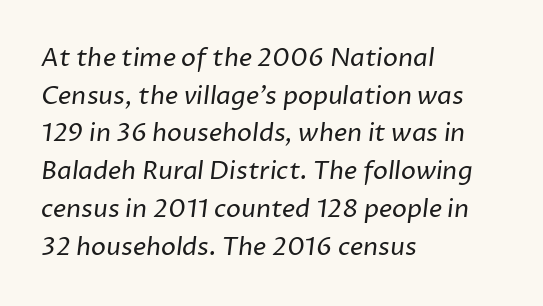
Caption: face not bold, strokes unweighted. Leftover space on each line is placed entirely after the last word. Nobody touched the tracking dial on this one. The leading is moderate, giving the passage an even texture.
